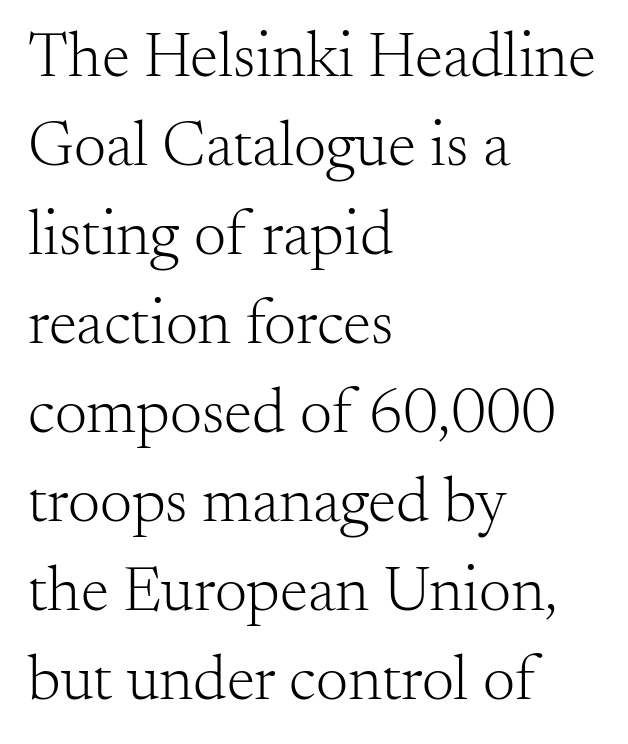
Q: Is the text bold? A: No.
Q: Is the text italic (slanted)? A: No, it is upright.
Q: Is the typeface a serif or a sans-serif typeface? A: Serif.
Q: Is the text underlined? A: No.
Q: How is the paragraph aligned? A: Left-aligned.
Q: Is the spacing between letters normal or unusually wide? A: Normal.
Q: Is the spacing between lines tight, normal or loose? A: Normal.
Q: Width (condensed, normal, or wide)? A: Normal.
Q: Stroke contrast? A: Medium.
Q: x-height? A: Small.
Q: Monospaced? A: No.
